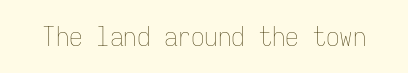
Q: Is the text bold? A: No.
Q: Is the text italic (slanted)? A: No, it is upright.
Q: Is the text underlined? A: No.
Q: Is the spacing between letters normal or unusually wide? A: Normal.
